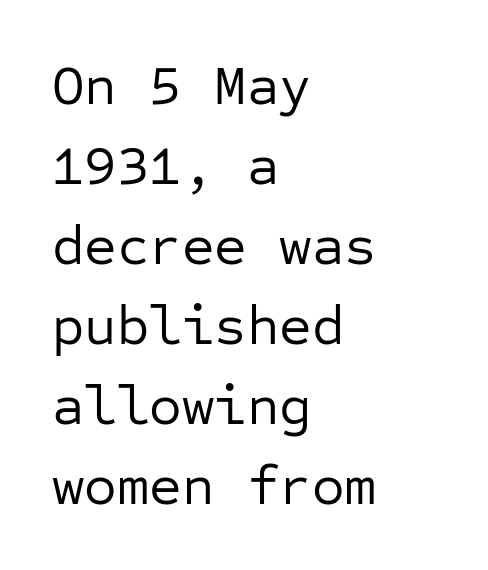
Q: Is the text bold? A: No.
Q: Is the text italic (slanted)? A: No, it is upright.
Q: Is the typeface a serif or a sans-serif typeface? A: Sans-serif.
Q: Is the text underlined? A: No.
Q: How is the paragraph aligned? A: Left-aligned.
Q: Is the spacing between letters normal or unusually wide? A: Normal.
Q: Is the spacing between lines tight, normal or loose? A: Normal.
Q: Width (condensed, normal, or wide)? A: Normal.
Q: Stroke contrast? A: Low.
Q: x-height? A: Medium.
Q: Monospaced? A: Yes.
